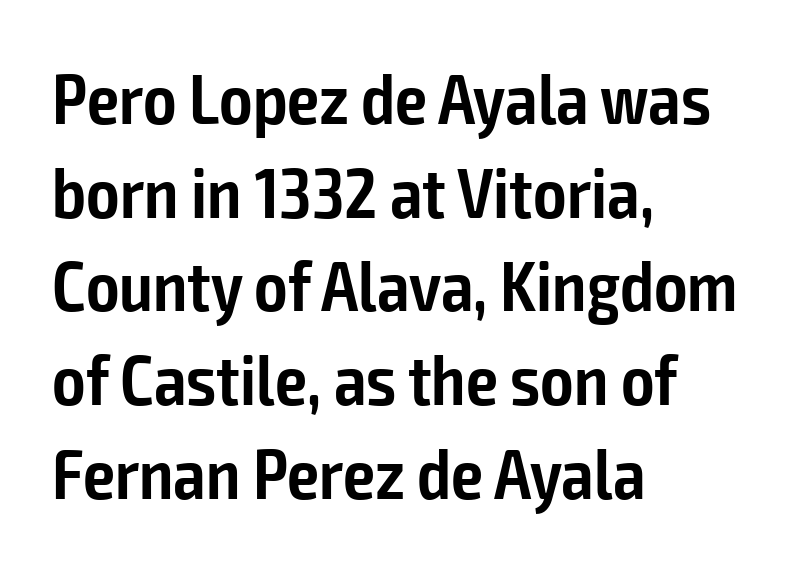
Q: Is the text bold? A: Semi-bold.
Q: Is the text italic (slanted)? A: No, it is upright.
Q: Is the typeface a serif or a sans-serif typeface? A: Sans-serif.
Q: Is the text underlined? A: No.
Q: How is the paragraph aligned? A: Left-aligned.
Q: Is the spacing between letters normal or unusually wide? A: Normal.
Q: Is the spacing between lines tight, normal or loose? A: Normal.
Q: Width (condensed, normal, or wide)? A: Condensed.
Q: Stroke contrast? A: Low.
Q: x-height? A: Medium.
Q: Monospaced? A: No.
